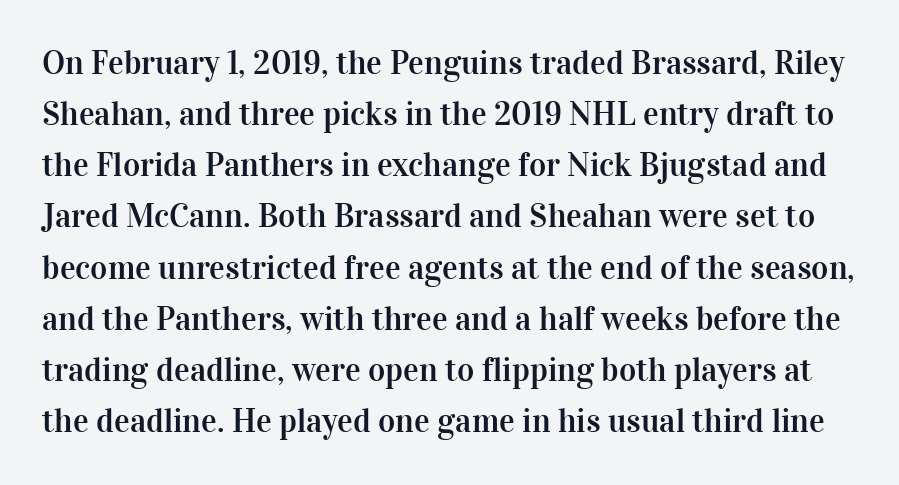
The words here are not underlined. Examine the stroke ends and you'll spot serifs. Rendered with straight, roman letterforms. Vertically, the passage feels balanced, rows spaced as you'd expect. Note the varied advance widths — an 'i' is clearly narrower than an 'm'.
